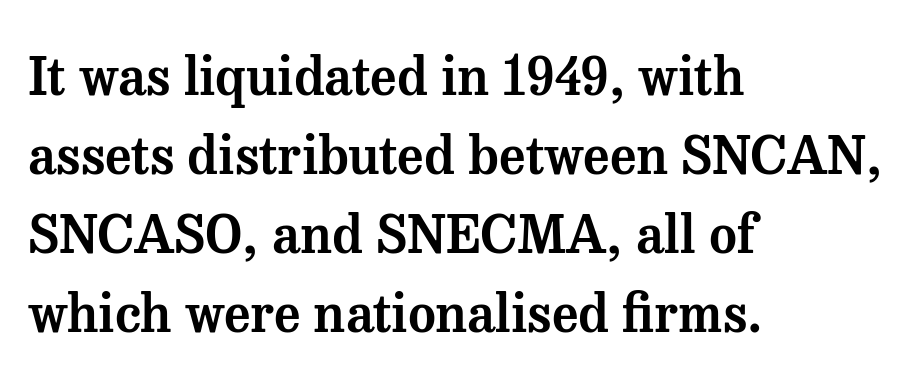
The image shows 53 px serif type, upright; set left-aligned, normal line spacing (1.49x), normal letter spacing, not underlined; medium stroke contrast and a medium x-height.
